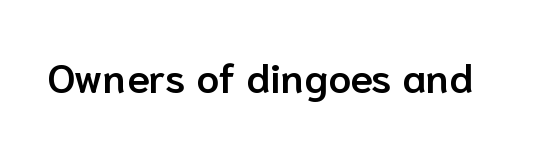
Nothing unusual about the tracking: characters are spaced as the font intends. Italic: no, the glyphs are upright roman. The specimen omits any rule beneath the text block's lines. On the weight axis this lands at semibold, roughly 600. Here the designer chose a conventional face with non-uniform glyph widths. The letters carry no serifs — their stems end cleanly without finishing strokes.
